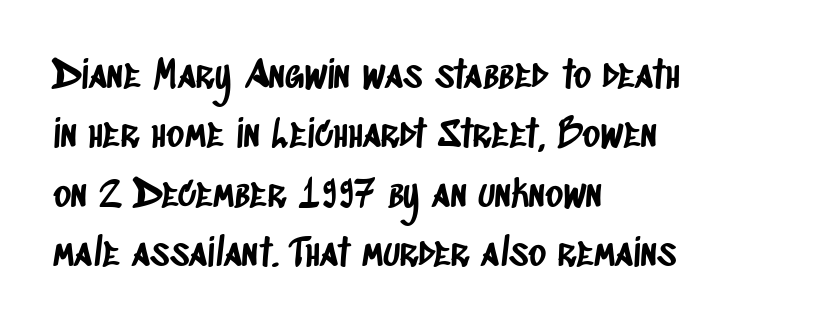
No word sits above an underline. The passage is arranged the way most books set body copy — flush left. Examine the stroke ends and you'll find no serifs. Think of a printed novel: that variable character pitch is what you see here. The rendering keeps characters at their native spacing. Vertically, the passage feels balanced, rows spaced as you'd expect.
